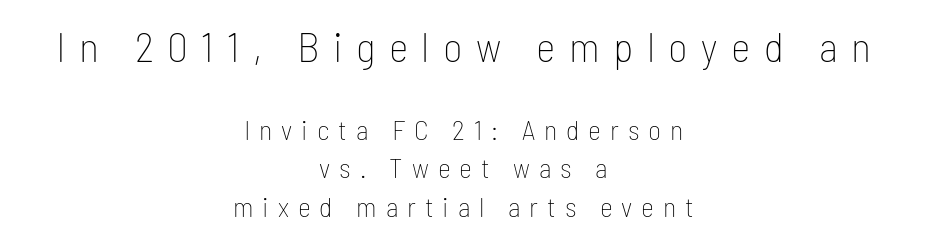
{"serif": "no", "italic": "no", "bold": "no", "weight": "thin", "width": "condensed", "stroke_contrast": "low", "x_height": "medium", "monospaced": "no", "underline": "no", "align": "center", "line_spacing": "normal", "line_spacing_ratio": 1.38, "letter_spacing": "wide", "letter_spacing_em": 0.32, "larger_block": "first", "size_ratio": 1.5, "glyph_px": 42}
